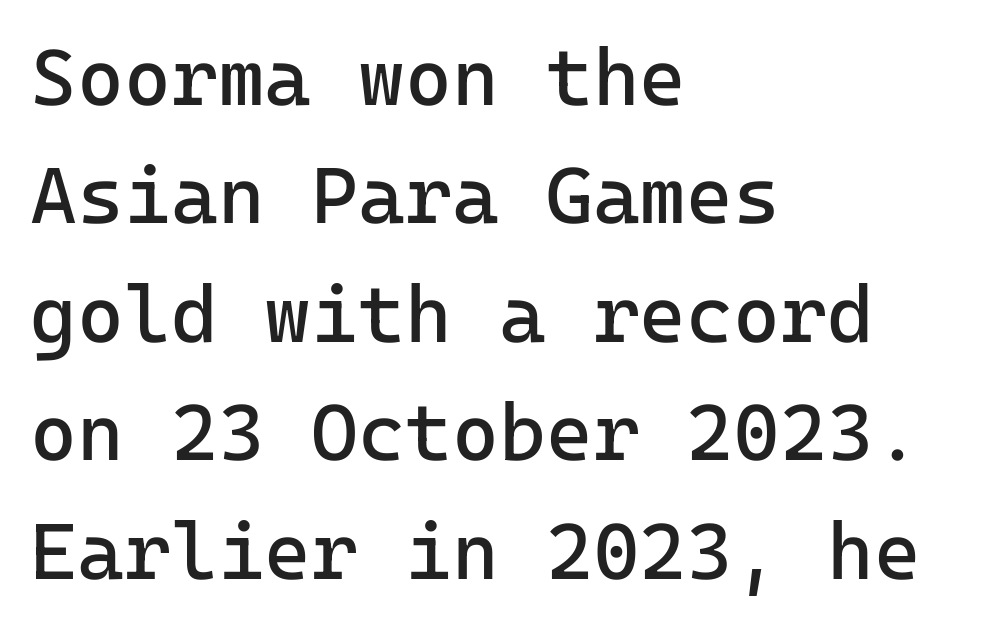
The image shows 80 px regular-weight sans-serif type, upright; set left-aligned, normal line spacing (1.48x), normal letter spacing, not underlined; low stroke contrast and a medium x-height.
